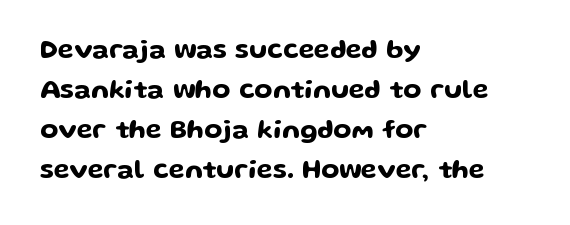
Descender tails drop into unmarked territory. Each word holds together tightly as a unit, with standard inter-letter gaps. Style check: upright. A student would call this left alignment; a typographer would say flush left, rag right. If you measured baseline to baseline, you'd find a middling distance.
